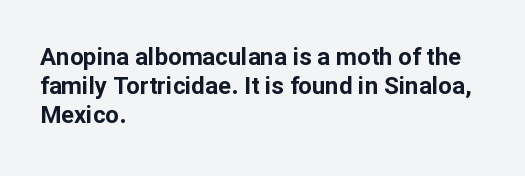
A classic flush-left, rag-right setting is used for this passage. Plenty of ink on the page — the face is bold. A typesetter would mark this as roman, not italic. In terms of letterspacing, this is plain default setting. The zone under the glyphs is completely vacant.
